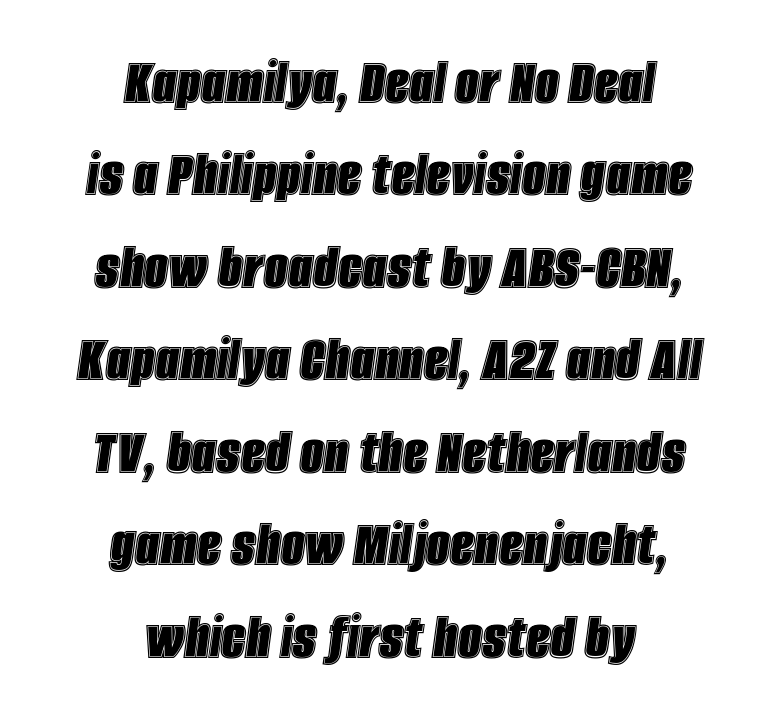
Looks like regular typesetting: each glyph gets only the width it needs. Horizontal bands of white between lines are of average thickness. Compared with ordinary roman type, these characters are visibly tilted. This sample uses plain, unmodified letter spacing. Lines of text with bare space underneath. Notice how the passage keeps no hard edge, just a central spine.
